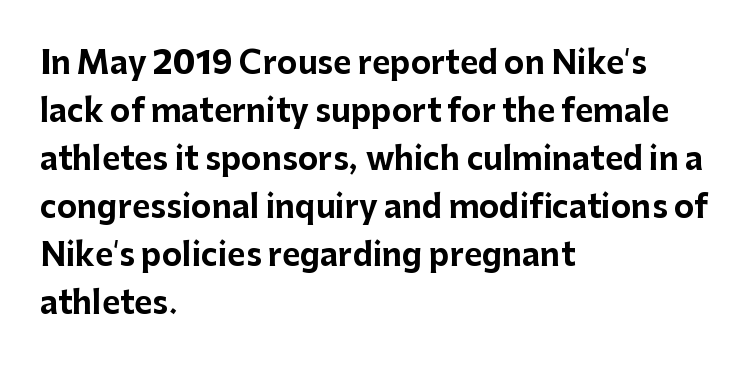
{"serif": "no", "italic": "no", "bold": "yes", "weight": "bold", "width": "normal", "stroke_contrast": "low", "x_height": "medium", "monospaced": "no", "underline": "no", "align": "left", "line_spacing": "normal", "line_spacing_ratio": 1.55, "letter_spacing": "normal", "letter_spacing_em": 0.0, "glyph_px": 31}
